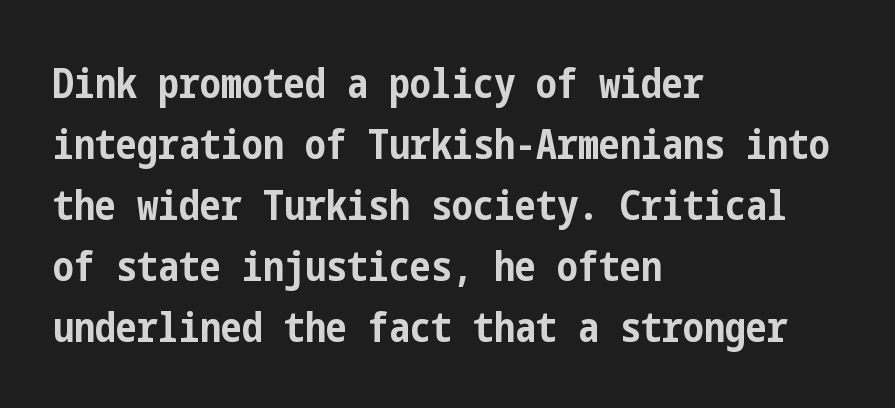
Plain, unruled lines of type. Unlike a traditional serif, this face leaves its strokes unadorned. The lines in this sample share a left origin and differ only in where they stop. Every letter is thick-stroked: bold, no question.
